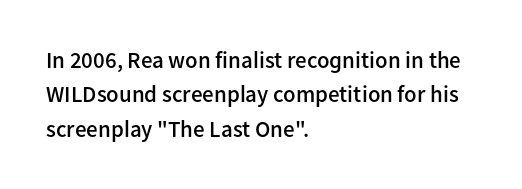
The sample has been set in demibold, a notch under bold. Students, observe: this is what conventionally led text looks like. All the whitespace from short lines collects on the right. Descenders are the only things crossing below the line.
